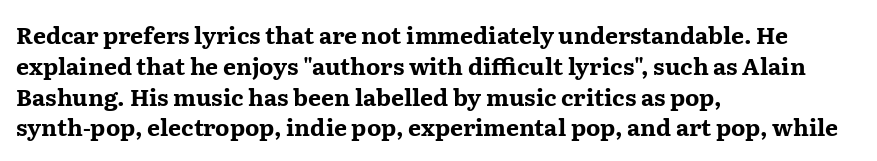
It's the straight-up-and-down kind of type. Descender tails drop into unmarked territory. Weight check: bold — yes, fully. Line beginnings align vertically; line endings do not.
